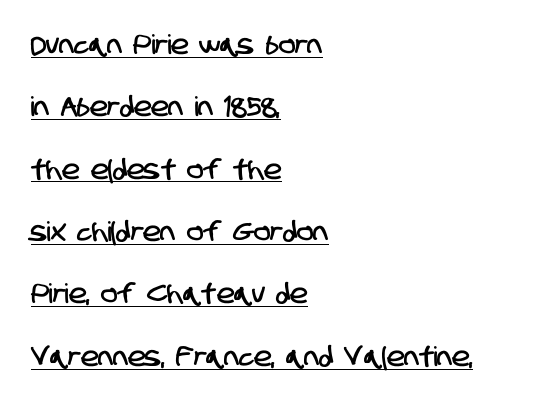
Q: Is the text underlined? A: Yes.
Q: How is the paragraph aligned? A: Left-aligned.
Q: Is the spacing between letters normal or unusually wide? A: Normal.
Q: Is the spacing between lines tight, normal or loose? A: Loose.
